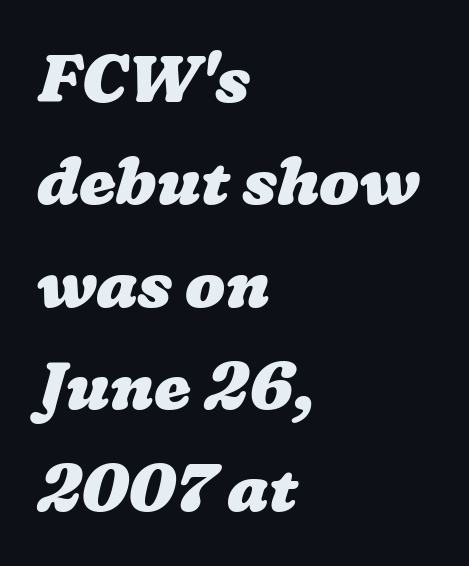
The image shows 66 px heavy, wide type; set left-aligned, normal line spacing (1.55x), normal letter spacing, not underlined; low stroke contrast and a medium x-height.
